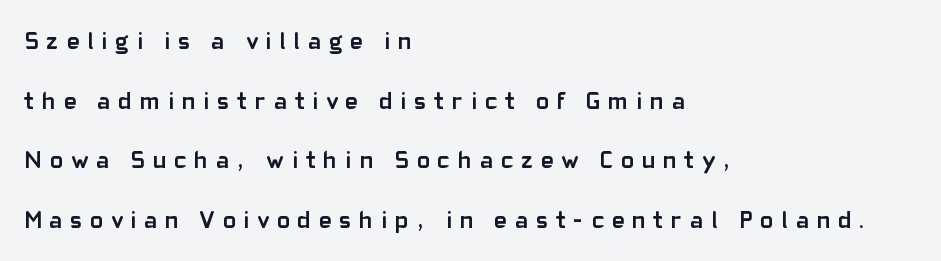
Q: Is the text bold? A: Yes.
Q: Is the text italic (slanted)? A: No, it is upright.
Q: Is the text underlined? A: No.
Q: How is the paragraph aligned? A: Left-aligned.
Q: Is the spacing between letters normal or unusually wide? A: Unusually wide.
Q: Is the spacing between lines tight, normal or loose? A: Loose.
